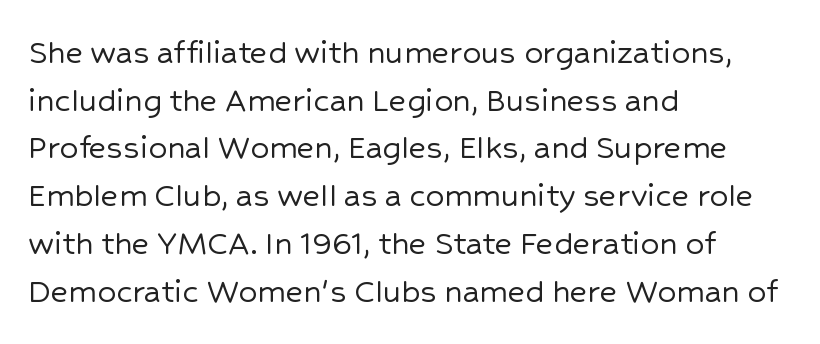
Baseline-to-baseline distance is the conventional proportion of letter height. The compositor pushed each line to the left boundary. The typography opts for an upright posture over an oblique one. A typesetter would call this proportional, since set widths differ per character. The space beneath each line is pristine and unruled. Unlike a traditional serif, this face leaves its strokes unadorned.
